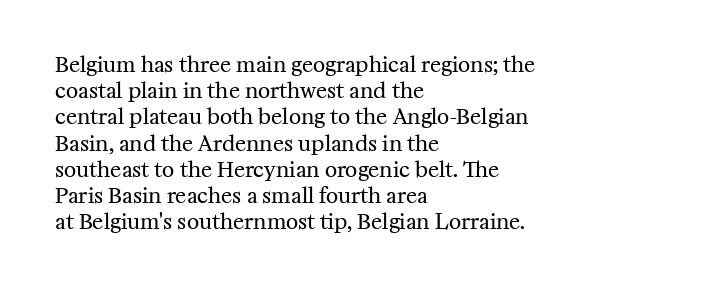
{"italic": "no", "bold": "no", "underline": "no", "align": "left", "line_spacing": "normal", "line_spacing_ratio": 1.25, "letter_spacing": "normal", "letter_spacing_em": 0.0, "glyph_px": 21}
